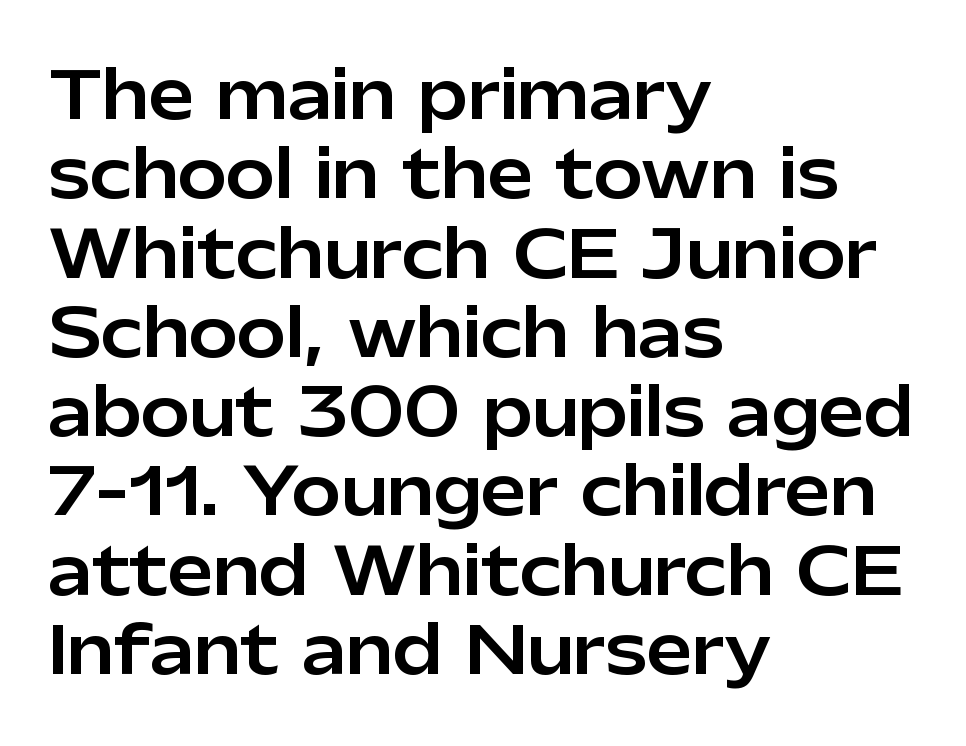
Q: Is the text italic (slanted)? A: No, it is upright.
Q: Is the typeface a serif or a sans-serif typeface? A: Sans-serif.
Q: Is the text underlined? A: No.
Q: How is the paragraph aligned? A: Left-aligned.
Q: Is the spacing between letters normal or unusually wide? A: Normal.
Q: Width (condensed, normal, or wide)? A: Normal.
Q: Stroke contrast? A: Low.
Q: x-height? A: Medium.
Q: Monospaced? A: No.
